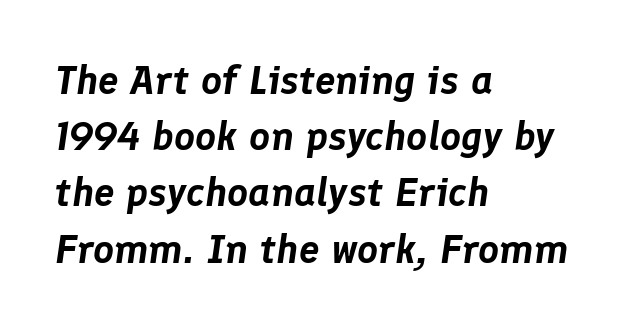
{"italic": "yes", "lean": "right", "slant_degrees": 8, "width": "normal", "stroke_contrast": "low", "x_height": "medium", "monospaced": "no", "underline": "no", "align": "left", "line_spacing": "normal", "line_spacing_ratio": 1.37, "letter_spacing": "normal", "letter_spacing_em": 0.0, "glyph_px": 41}
